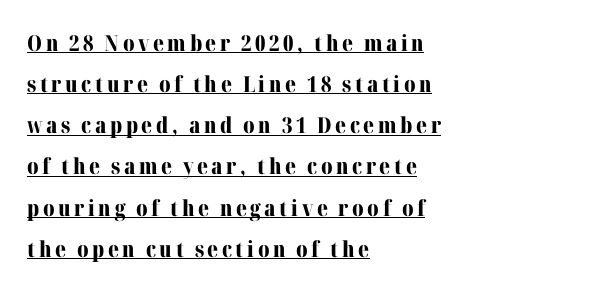
Q: Is the text bold? A: Yes.
Q: Is the text italic (slanted)? A: No, it is upright.
Q: Is the text underlined? A: Yes.
Q: How is the paragraph aligned? A: Left-aligned.
